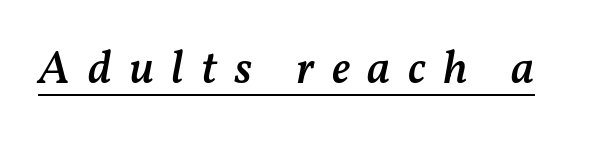
Q: Is the text bold? A: Semi-bold.
Q: Is the text italic (slanted)? A: Yes, it leans right by about 11 degrees.
Q: Is the text underlined? A: Yes.
Q: Is the spacing between letters normal or unusually wide? A: Unusually wide.
Q: Width (condensed, normal, or wide)? A: Normal.
Q: Stroke contrast? A: Medium.
Q: x-height? A: Medium.
Q: Monospaced? A: No.
